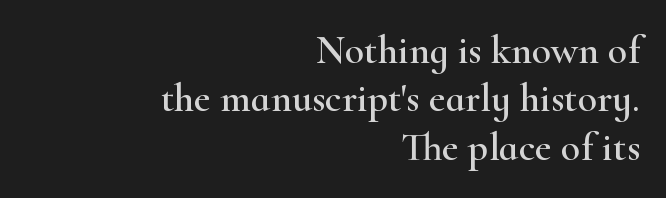
Q: Is the text italic (slanted)? A: No, it is upright.
Q: Is the typeface a serif or a sans-serif typeface? A: Serif.
Q: Is the text underlined? A: No.
Q: How is the paragraph aligned? A: Right-aligned.
Q: Is the spacing between letters normal or unusually wide? A: Normal.
Q: Width (condensed, normal, or wide)? A: Wide.
Q: Stroke contrast? A: High.
Q: x-height? A: Small.
Q: Monospaced? A: No.
